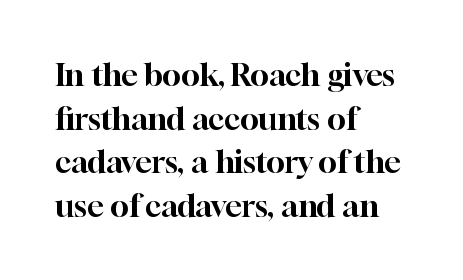
{"serif": "yes", "italic": "no", "width": "normal", "stroke_contrast": "high", "x_height": "medium", "monospaced": "no", "underline": "no", "align": "left", "line_spacing": "normal", "line_spacing_ratio": 1.41, "letter_spacing": "normal", "letter_spacing_em": 0.0, "glyph_px": 31}
